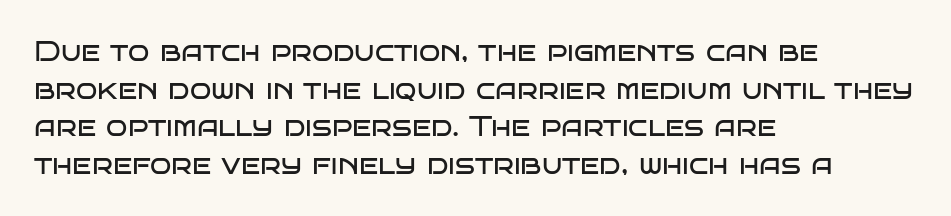
The image shows 28 px regular-weight, wide sans-serif type, upright; set left-aligned, normal line spacing (1.34x), normal letter spacing, not underlined; low stroke contrast and a large x-height.
